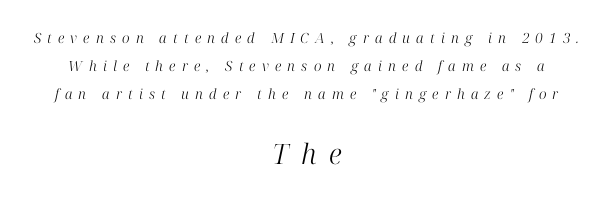
Neither beginnings nor endings align; midpoints do. The rendering enlarges the type as you move from the upper chunk to the lower. Old-style or modern, the face here clearly has serifs. Vertically, the passage feels expansive, rows floating well apart. Vertical stems look standard width or narrower in stroke. Check the space under the baseline: it is left empty.
